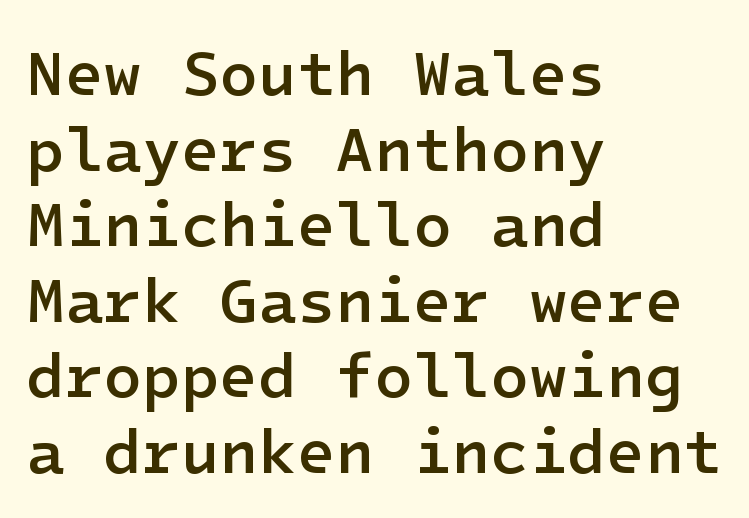
The image shows 63 px semibold sans-serif type, upright; set left-aligned, line spacing 1.2x, normal letter spacing, not underlined; low stroke contrast and a medium x-height.
